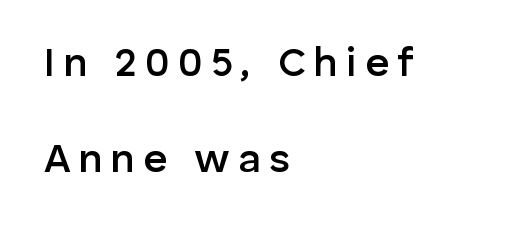
{"serif": "no", "italic": "no", "bold": "semi", "weight": "semibold", "width": "normal", "stroke_contrast": "low", "x_height": "medium", "monospaced": "no", "underline": "no", "align": "left", "line_spacing": "loose", "line_spacing_ratio": 2.35, "letter_spacing": "wide", "letter_spacing_em": 0.2, "glyph_px": 41}
